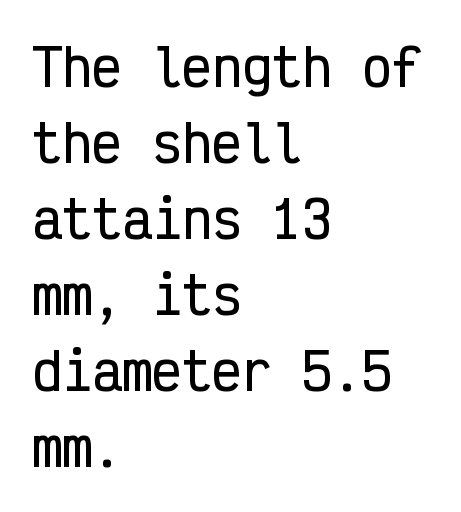
{"serif": "no", "italic": "no", "width": "condensed", "stroke_contrast": "low", "x_height": "medium", "monospaced": "yes", "underline": "no", "align": "left", "line_spacing": "normal", "line_spacing_ratio": 1.52, "letter_spacing": "normal", "letter_spacing_em": 0.0, "glyph_px": 50}
